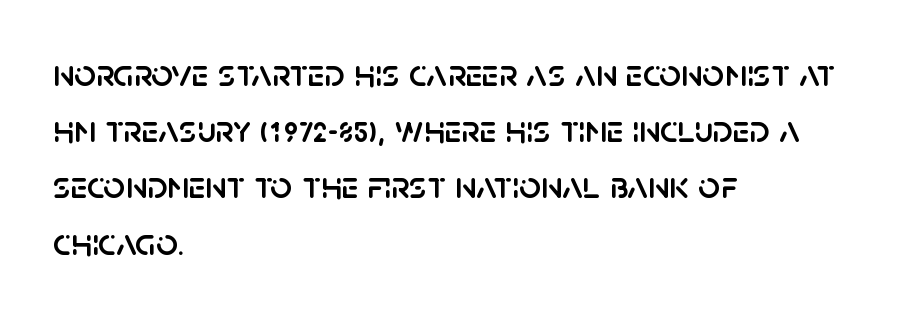
{"serif": "no", "italic": "no", "width": "normal", "stroke_contrast": "low", "x_height": "large", "monospaced": "no", "underline": "no", "align": "left", "line_spacing": "normal", "line_spacing_ratio": 1.48, "letter_spacing": "normal", "letter_spacing_em": 0.0, "glyph_px": 38}
